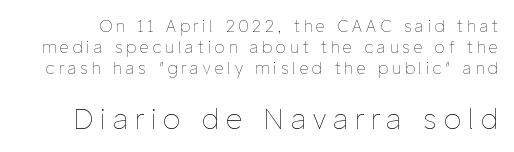
{"italic": "no", "bold": "no", "weight": "thin", "width": "normal", "stroke_contrast": "low", "x_height": "medium", "monospaced": "no", "underline": "no", "line_spacing": "normal", "line_spacing_ratio": 1.3, "letter_spacing": "wide", "letter_spacing_em": 0.25, "larger_block": "second", "size_ratio": 1.75, "glyph_px": 28}
